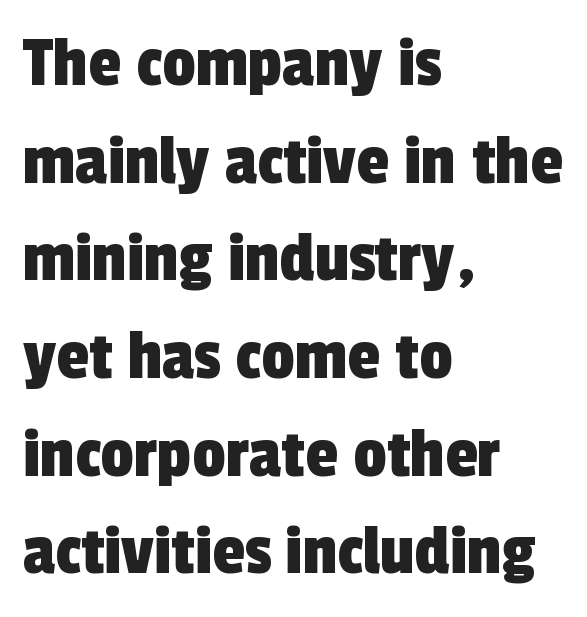
Where is the straight margin? On the left. Look at the tracking — it's just the regular setting, nothing added. Spacing verdict: proportional, widths tailored to each character. Examine the stroke ends and you'll find no serifs. Quick note: underline off.
